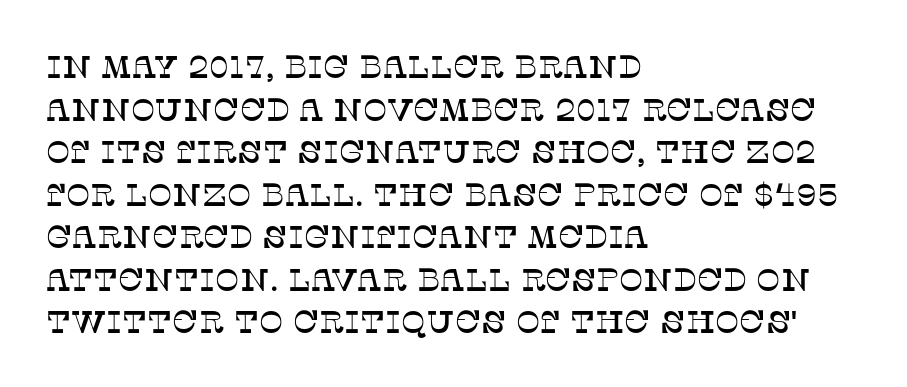
Q: Is the text italic (slanted)? A: No, it is upright.
Q: Is the typeface a serif or a sans-serif typeface? A: Serif.
Q: Is the text underlined? A: No.
Q: How is the paragraph aligned? A: Left-aligned.
Q: Is the spacing between letters normal or unusually wide? A: Normal.
Q: Is the spacing between lines tight, normal or loose? A: Normal.
Q: Width (condensed, normal, or wide)? A: Normal.
Q: Stroke contrast? A: Low.
Q: x-height? A: Large.
Q: Monospaced? A: No.
